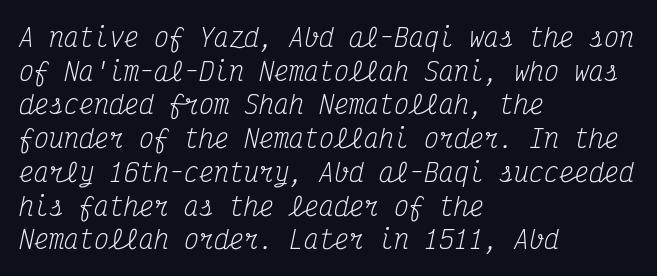
The image shows 25 px text type, italic (leaning right); set left-aligned, normal line spacing (1.35x), normal letter spacing, not underlined.
